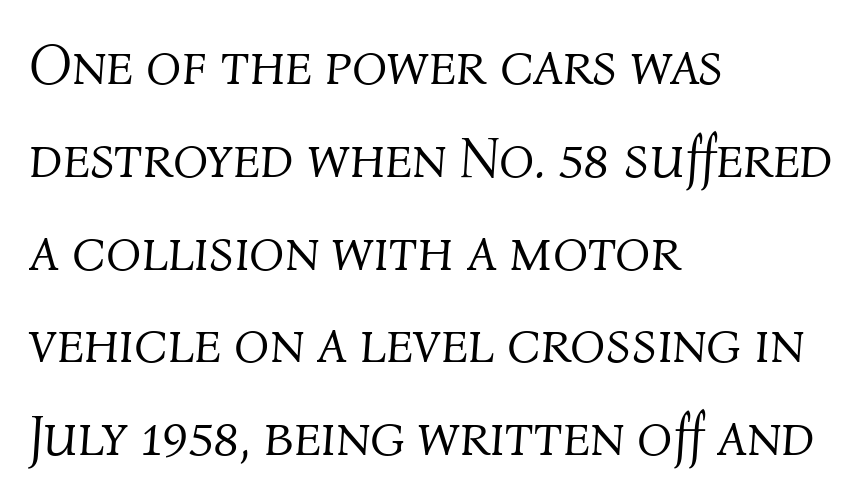
{"italic": "yes", "lean": "right", "slant_degrees": 4, "bold": "no", "weight": "light", "width": "normal", "stroke_contrast": "medium", "x_height": "medium", "monospaced": "no", "underline": "no", "align": "left", "line_spacing": "normal", "line_spacing_ratio": 1.6, "letter_spacing": "normal", "letter_spacing_em": 0.0, "glyph_px": 58}
